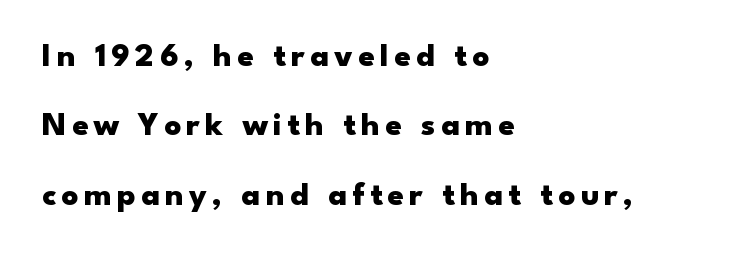
Descender tails drop into unmarked territory. Spacing verdict: proportional, widths tailored to each character. Ordinary non-slanted type is in use. These lines are set flush left with a ragged right edge. These words are printed bold, with thick strokes throughout. Loosely led — the rows are spread out.
